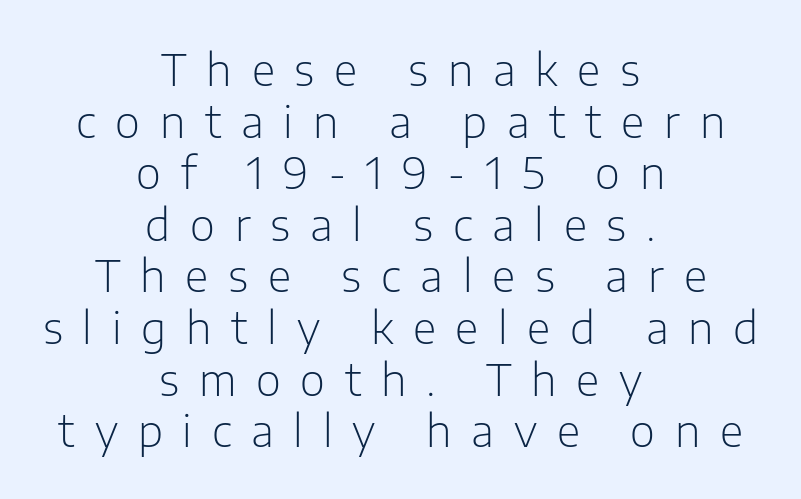
Ink coverage per letter is moderate at most. The gap between lines stays unmarked. This rendering widens character spacing well past its baseline value. You could not count columns in this text — the font is proportionally spaced.
